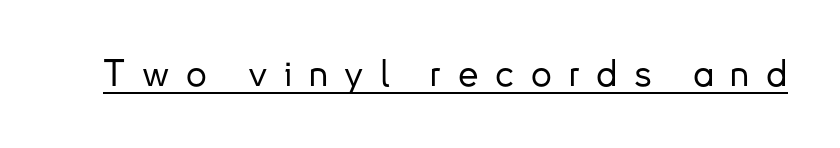
Q: Is the text italic (slanted)? A: No, it is upright.
Q: Is the typeface a serif or a sans-serif typeface? A: Sans-serif.
Q: Is the text underlined? A: Yes.
Q: Is the spacing between letters normal or unusually wide? A: Unusually wide.
Q: Width (condensed, normal, or wide)? A: Normal.
Q: Stroke contrast? A: Low.
Q: x-height? A: Small.
Q: Monospaced? A: No.
